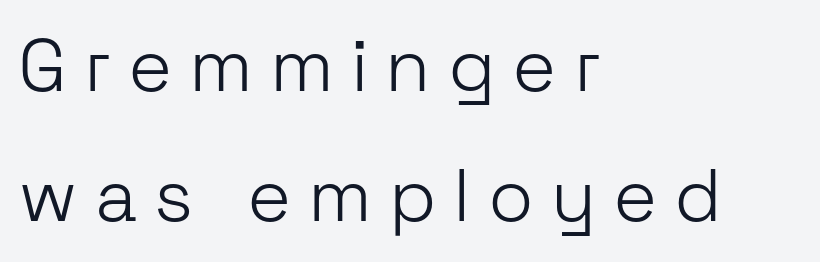
{"serif": "no", "italic": "no", "bold": "no", "weight": "light", "width": "normal", "stroke_contrast": "low", "x_height": "medium", "monospaced": "no", "underline": "no", "align": "left", "line_spacing_ratio": 1.76, "letter_spacing": "wide", "letter_spacing_em": 0.23, "glyph_px": 74}
